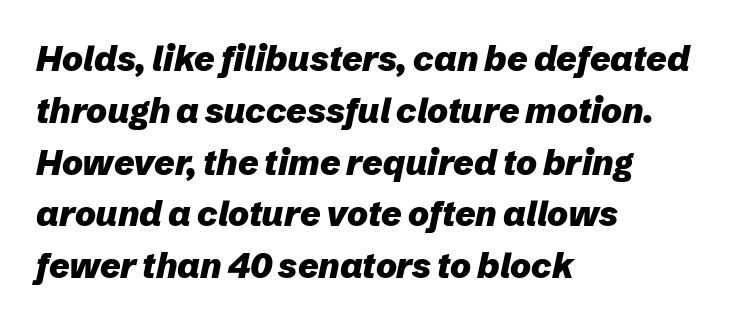
Q: Is the text bold? A: Yes.
Q: Is the text italic (slanted)? A: Yes, it leans right by about 12 degrees.
Q: Is the text underlined? A: No.
Q: How is the paragraph aligned? A: Left-aligned.
Q: Is the spacing between letters normal or unusually wide? A: Normal.
Q: Is the spacing between lines tight, normal or loose? A: Normal.
Q: Width (condensed, normal, or wide)? A: Normal.
Q: Stroke contrast? A: Low.
Q: x-height? A: Medium.
Q: Monospaced? A: No.
